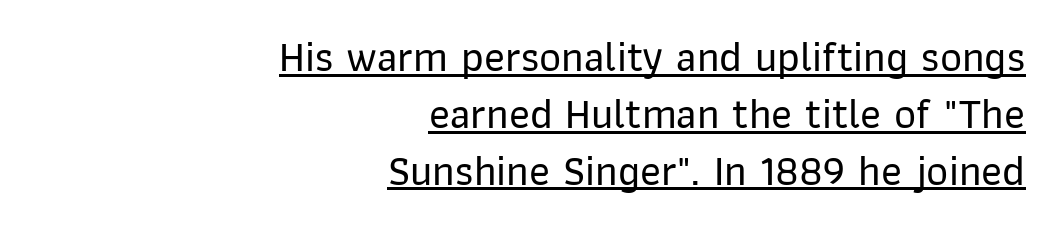
{"serif": "no", "italic": "no", "width": "normal", "stroke_contrast": "low", "x_height": "medium", "monospaced": "no", "underline": "yes", "align": "right", "line_spacing": "normal", "line_spacing_ratio": 1.32, "letter_spacing": "normal", "letter_spacing_em": 0.0, "glyph_px": 43}
